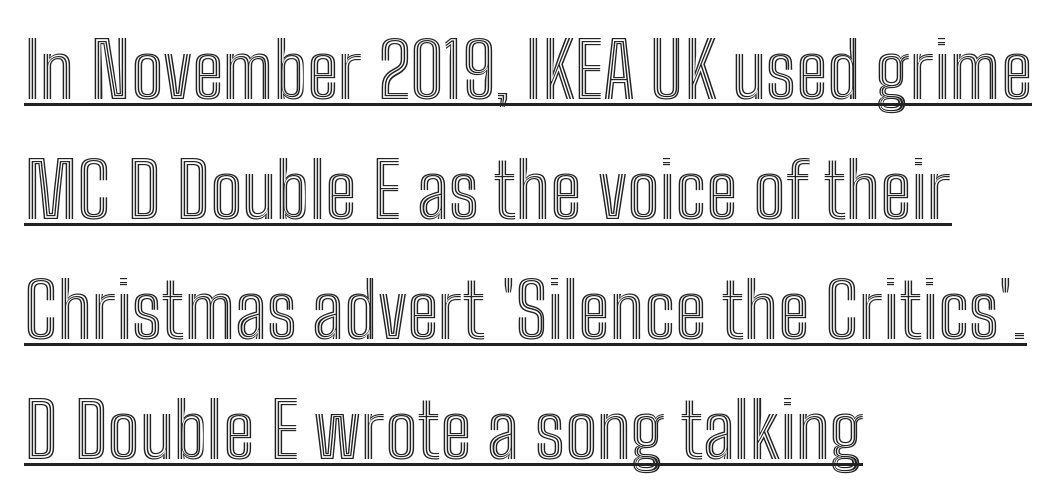
Do the letters lean? They stand straight. The letters advance in unequal steps, a hallmark of proportional type. This block has exactly the height ordinary leading produces. All the whitespace from short lines collects on the right. A continuous stroke trails under the words, as in a hyperlink. Caption: standard tracking, unaltered.
